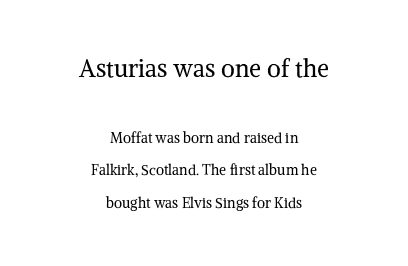
The image shows 24 px text type, upright; set centered, loose line spacing (2.35x), normal letter spacing, not underlined; the first (top) block is 1.71x larger.
